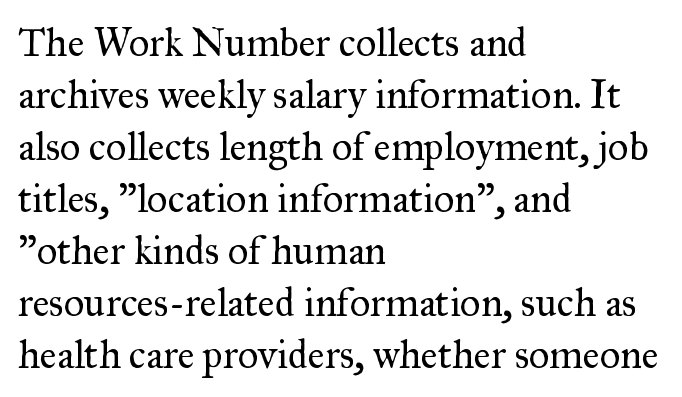
{"serif": "yes", "italic": "no", "bold": "no", "weight": "regular", "width": "normal", "stroke_contrast": "medium", "x_height": "small", "monospaced": "no", "underline": "no", "align": "left", "line_spacing": "normal", "line_spacing_ratio": 1.3, "letter_spacing": "normal", "letter_spacing_em": 0.0, "glyph_px": 40}
